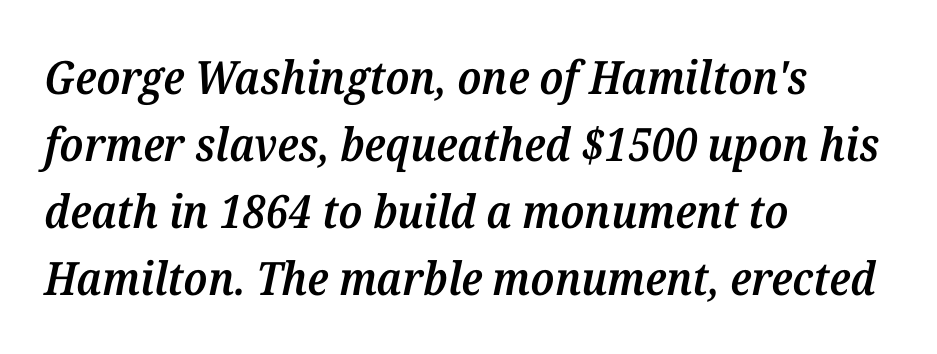
Q: Is the text bold? A: Semi-bold.
Q: Is the text italic (slanted)? A: Yes, it leans right by about 12 degrees.
Q: Is the typeface a serif or a sans-serif typeface? A: Serif.
Q: Is the text underlined? A: No.
Q: How is the paragraph aligned? A: Left-aligned.
Q: Is the spacing between letters normal or unusually wide? A: Normal.
Q: Is the spacing between lines tight, normal or loose? A: Normal.
Q: Width (condensed, normal, or wide)? A: Normal.
Q: Stroke contrast? A: Medium.
Q: x-height? A: Medium.
Q: Monospaced? A: No.
